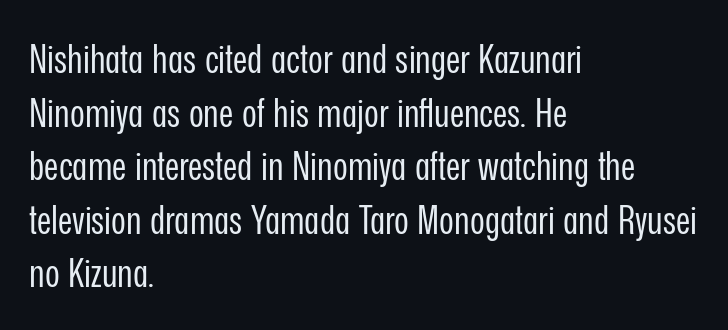
The image shows 40 px regular-weight, condensed sans-serif type, upright; set left-aligned, normal line spacing (1.34x), normal letter spacing, not underlined; low stroke contrast and a medium x-height.
